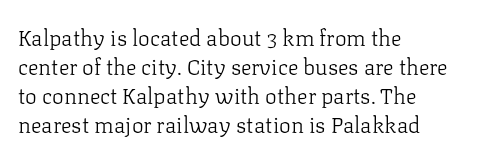
Tall strokes in this sample are plumb rather than angled. The passage shown has conventional tracking throughout. Every row of glyphs begins at an identical x-position on the left. A normal amount of white space separates one row of letters from the next. Type without underlining.
